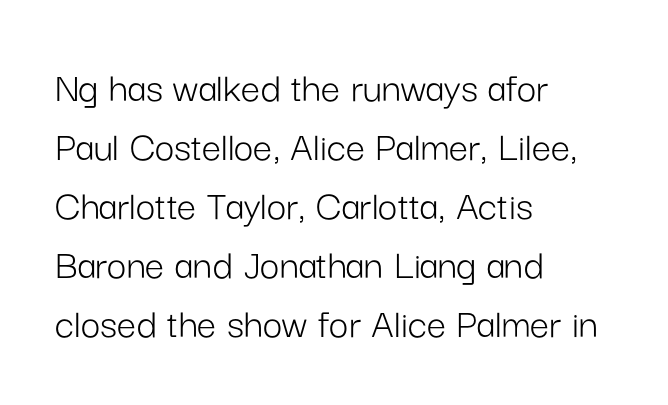
{"serif": "no", "italic": "no", "bold": "no", "weight": "light", "width": "normal", "stroke_contrast": "low", "x_height": "medium", "monospaced": "no", "underline": "no", "align": "left", "line_spacing": "normal", "line_spacing_ratio": 1.37, "letter_spacing": "normal", "letter_spacing_em": 0.0, "glyph_px": 43}
